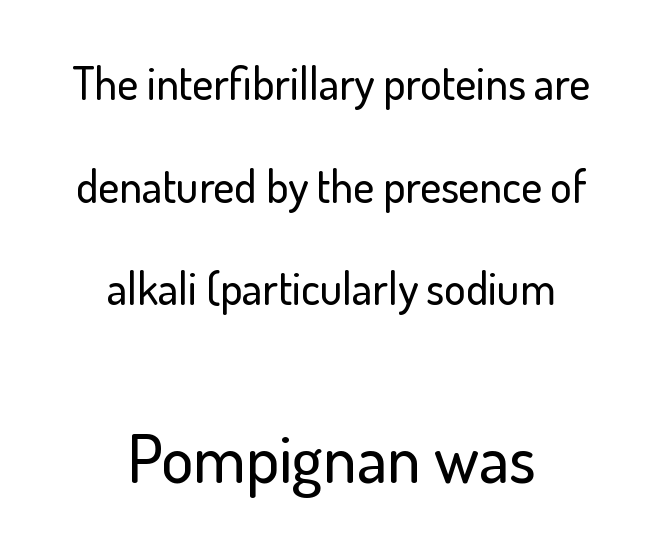
{"serif": "no", "italic": "no", "width": "normal", "stroke_contrast": "low", "x_height": "small", "monospaced": "no", "underline": "no", "align": "center", "line_spacing": "loose", "line_spacing_ratio": 2.28, "letter_spacing": "normal", "letter_spacing_em": 0.0, "larger_block": "second", "size_ratio": 1.49, "glyph_px": 67}
